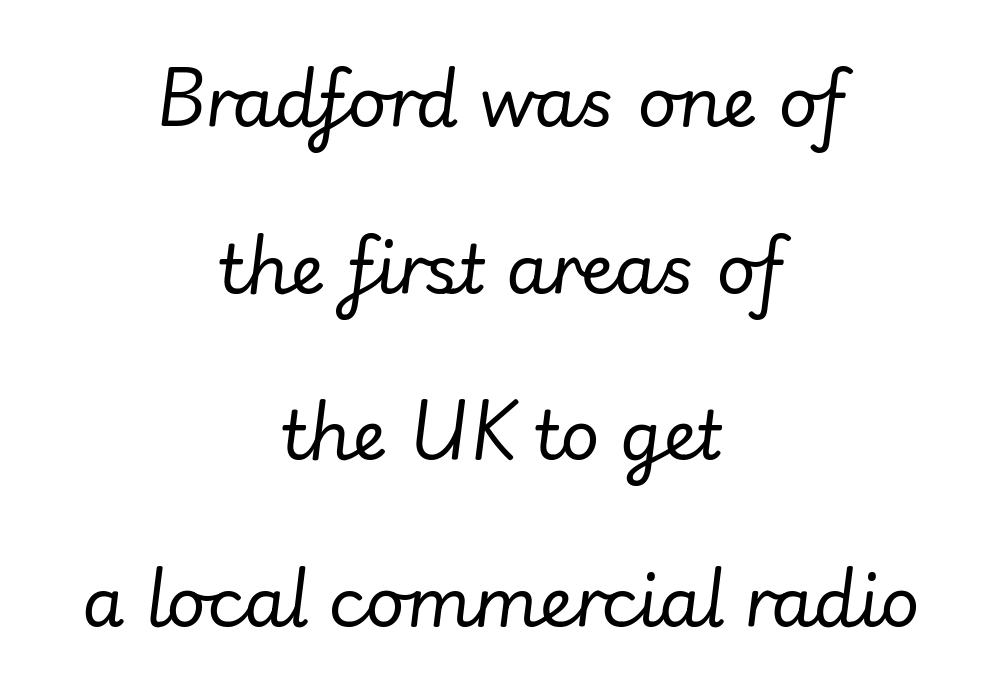
{"italic": "yes", "lean": "right", "slant_degrees": 7, "bold": "no", "weight": "regular", "width": "normal", "stroke_contrast": "low", "x_height": "small", "monospaced": "no", "underline": "no", "align": "center", "line_spacing": "loose", "line_spacing_ratio": 2.45, "letter_spacing": "normal", "letter_spacing_em": 0.0, "glyph_px": 68}
